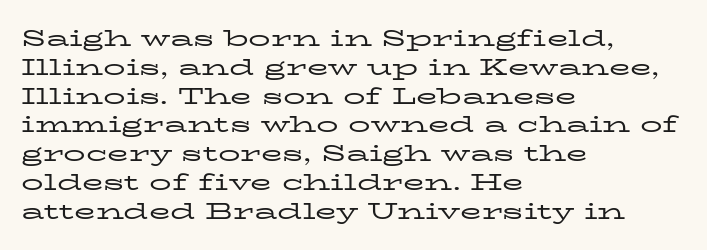
No extra ink here — the face is not bold. The ragged edge is on the right, which tells us the setting is flush left. Decoration check: the copy has no underline. Between one letter and the next there's only the usual sliver of space. No italicization has been applied; the sample stays upright. Successive baselines arrive at the customary interval.
